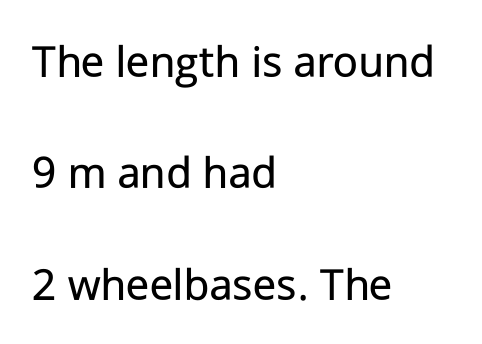
Each stroke keeps to a modest, everyday thickness or less. Typeset ragged right — the left edge is the straight one. This is the regular roman posture of the typeface. The passage shown is typed in a proportional face where columns would drift. The tracking reads as untouched default to a designer's eye. Are there feet on the stems? There aren't — it's a sans.
